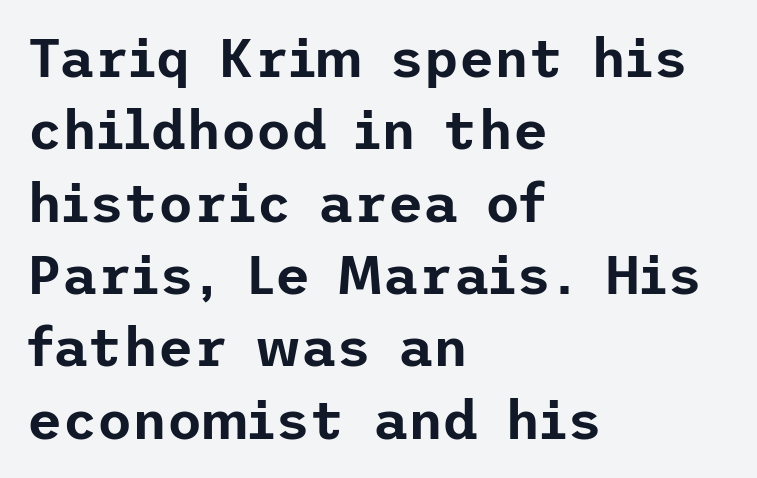
The image shows 54 px sans-serif type, upright; set left-aligned, normal line spacing (1.34x), normal letter spacing, not underlined; low stroke contrast and a medium x-height.
